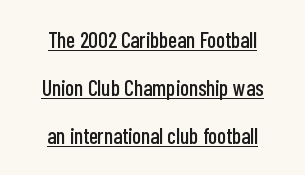
Q: Is the text italic (slanted)? A: No, it is upright.
Q: Is the text underlined? A: Yes.
Q: How is the paragraph aligned? A: Centered.
Q: Is the spacing between letters normal or unusually wide? A: Normal.
Q: Is the spacing between lines tight, normal or loose? A: Loose.
